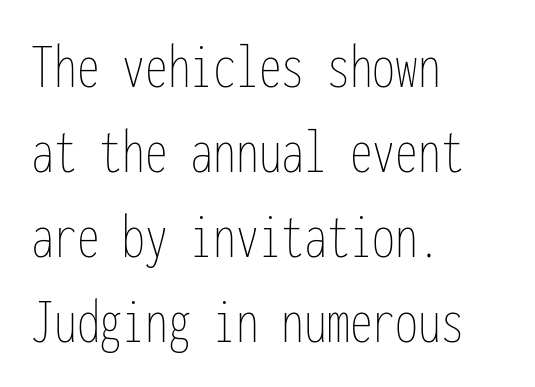
{"italic": "no", "bold": "no", "weight": "thin", "width": "condensed", "stroke_contrast": "low", "x_height": "medium", "monospaced": "yes", "underline": "no", "align": "left", "line_spacing": "normal", "line_spacing_ratio": 1.31, "letter_spacing": "normal", "letter_spacing_em": 0.0, "glyph_px": 65}
